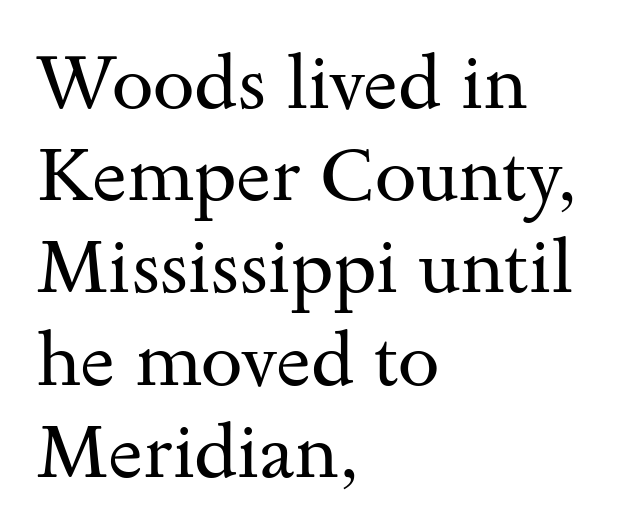
A light-to-regular cut is what we see here. The tracking reads as untouched default to a designer's eye. Decoration check: the copy has no underline. The lettering holds an erect, upright posture throughout. The paragraph has a hard left edge and a soft right edge.
